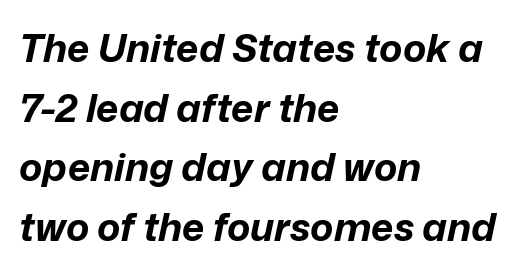
Is this a fixed-width face? No — the glyphs have proportional, varying widths. Check under the words: just untouched page. In terms of leading, this rendering sits right in the middle. The passage shown has conventional tracking throughout. These lines carry a lot of weight — the face is fully bold.
